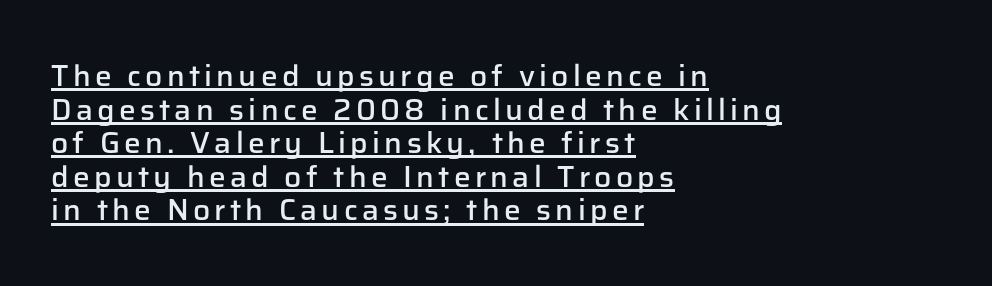
{"serif": "no", "italic": "no", "bold": "semi", "weight": "semibold", "width": "normal", "stroke_contrast": "low", "x_height": "medium", "monospaced": "no", "underline": "yes", "align": "left", "line_spacing": "tight", "line_spacing_ratio": 1.12, "glyph_px": 30}
